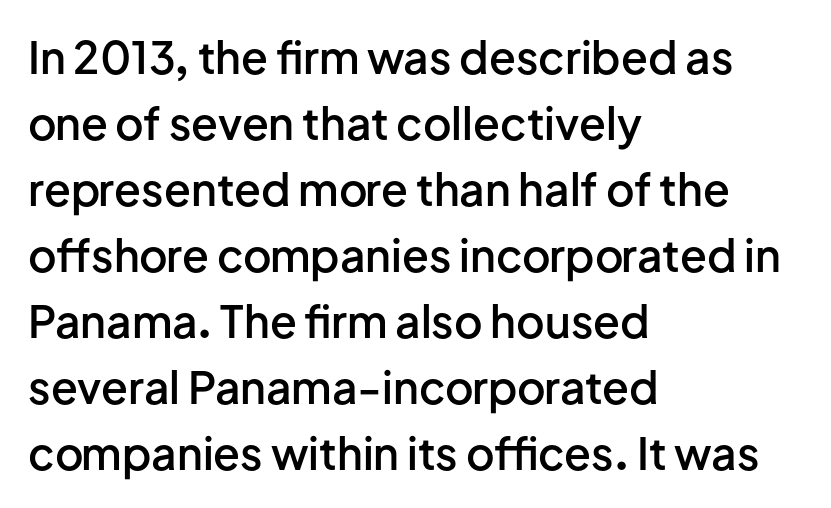
Q: Is the text bold? A: Semi-bold.
Q: Is the text italic (slanted)? A: No, it is upright.
Q: Is the typeface a serif or a sans-serif typeface? A: Sans-serif.
Q: Is the text underlined? A: No.
Q: How is the paragraph aligned? A: Left-aligned.
Q: Is the spacing between letters normal or unusually wide? A: Normal.
Q: Is the spacing between lines tight, normal or loose? A: Normal.
Q: Width (condensed, normal, or wide)? A: Normal.
Q: Stroke contrast? A: Low.
Q: x-height? A: Medium.
Q: Monospaced? A: No.
